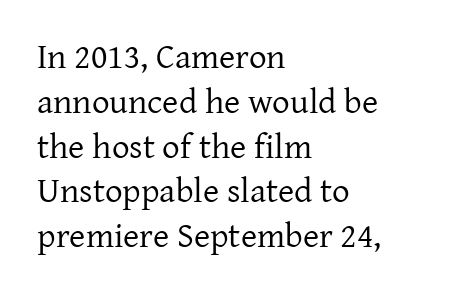
The image shows 35 px regular-weight serif type, upright; set left-aligned, normal line spacing (1.28x), normal letter spacing, not underlined; low stroke contrast and a medium x-height.
